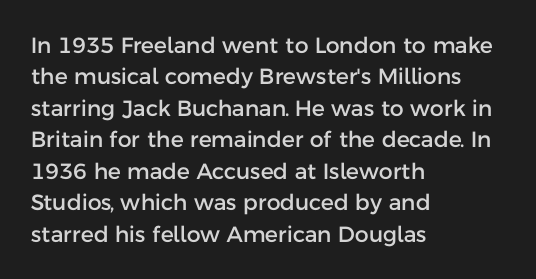
{"italic": "no", "underline": "no", "align": "left", "line_spacing": "normal", "line_spacing_ratio": 1.43, "letter_spacing": "normal", "letter_spacing_em": 0.0, "glyph_px": 22}
